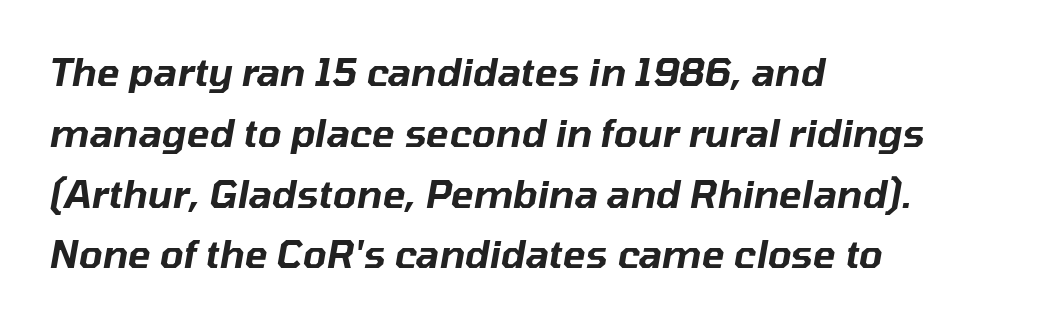
Q: Is the text italic (slanted)? A: Yes, it leans right by about 10 degrees.
Q: Is the text underlined? A: No.
Q: How is the paragraph aligned? A: Left-aligned.
Q: Is the spacing between letters normal or unusually wide? A: Normal.
Q: Is the spacing between lines tight, normal or loose? A: Normal.
Q: Width (condensed, normal, or wide)? A: Normal.
Q: Stroke contrast? A: Low.
Q: x-height? A: Medium.
Q: Monospaced? A: No.
